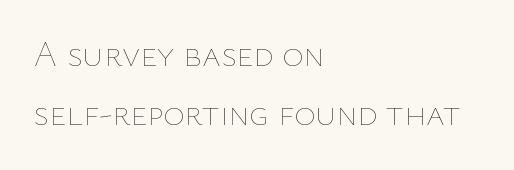
One-word summary of the alignment: left. Honestly, the row spacing looks completely unremarkable. The letterforms sit at book weight or below. Ascenders rise straight up at ninety degrees.
